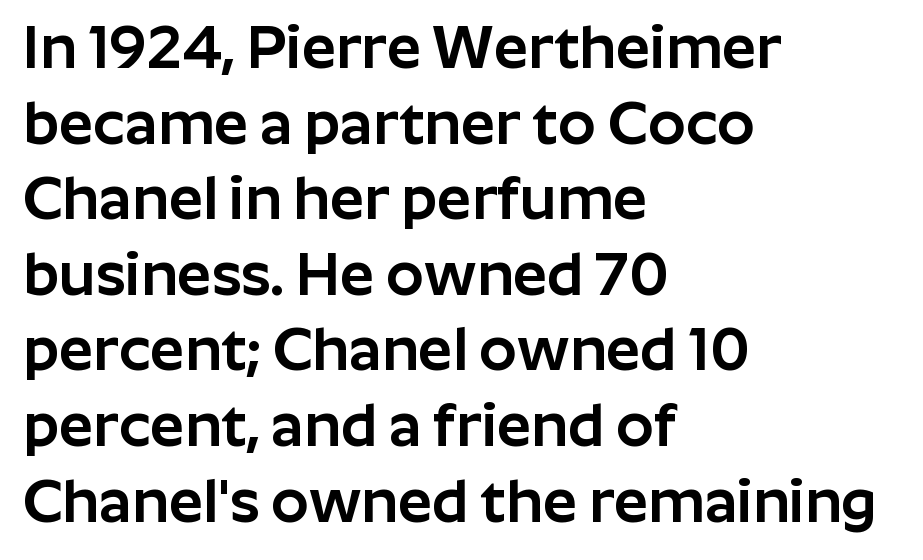
Q: Is the text italic (slanted)? A: No, it is upright.
Q: Is the typeface a serif or a sans-serif typeface? A: Sans-serif.
Q: Is the text underlined? A: No.
Q: How is the paragraph aligned? A: Left-aligned.
Q: Is the spacing between letters normal or unusually wide? A: Normal.
Q: Is the spacing between lines tight, normal or loose? A: Normal.
Q: Width (condensed, normal, or wide)? A: Normal.
Q: Stroke contrast? A: Low.
Q: x-height? A: Medium.
Q: Monospaced? A: No.
